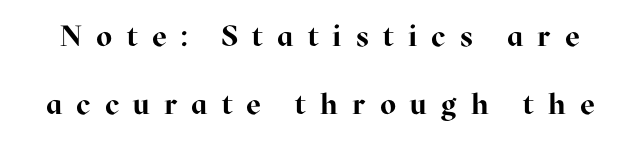
Each letter's strokes conclude with small projecting serifs. Character widths vary here, with narrow letters taking less room than wide ones. These lines were composed using upright roman letters. These lines carry a lot of weight — the face is fully bold. What stands out about the letter spacing? Its width — letters are far apart. The baseline area is clear.
